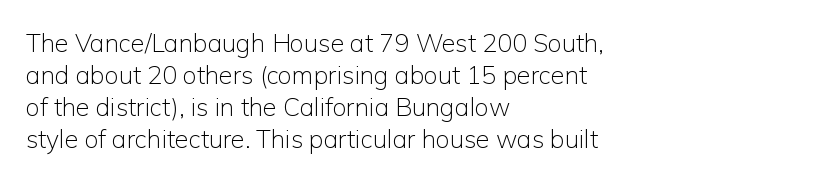
Glance below the letters and you will spot only blank space. The weight tops out at a normal text grade. Teacher's note: observe the even left margin — that is flush-left alignment. Interline gaps are of average width in this sample. In terms of posture, this sample is upright.
